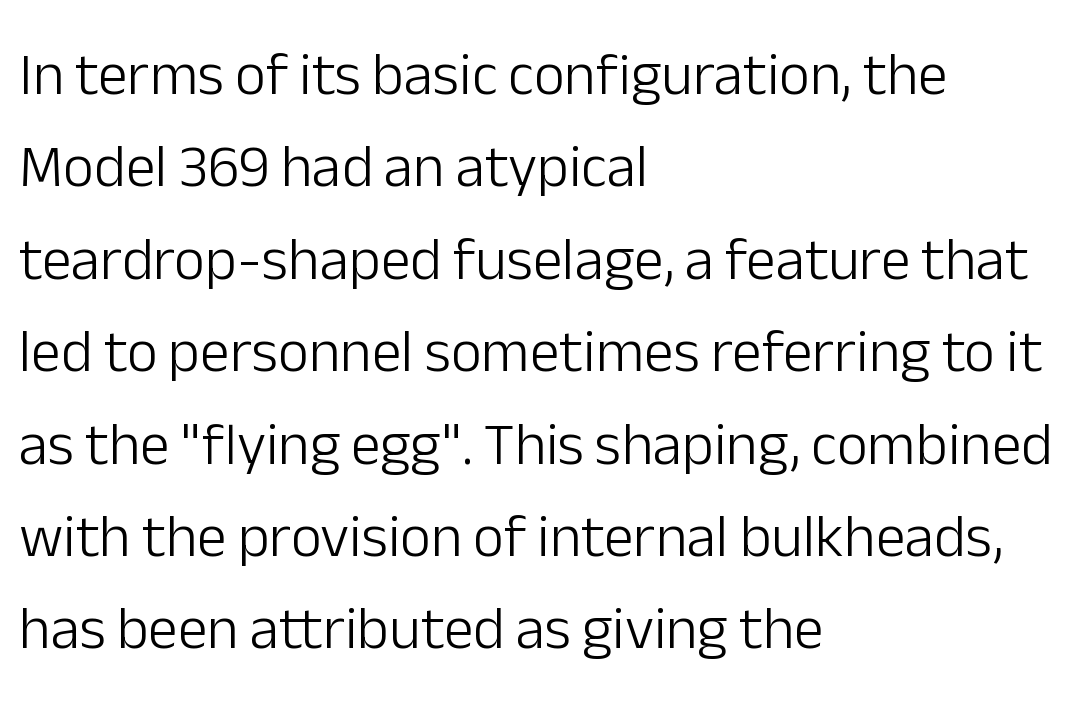
Q: Is the text bold? A: No.
Q: Is the text italic (slanted)? A: No, it is upright.
Q: Is the typeface a serif or a sans-serif typeface? A: Sans-serif.
Q: Is the text underlined? A: No.
Q: How is the paragraph aligned? A: Left-aligned.
Q: Is the spacing between letters normal or unusually wide? A: Normal.
Q: Is the spacing between lines tight, normal or loose? A: Normal.
Q: Width (condensed, normal, or wide)? A: Normal.
Q: Stroke contrast? A: Low.
Q: x-height? A: Medium.
Q: Monospaced? A: No.
